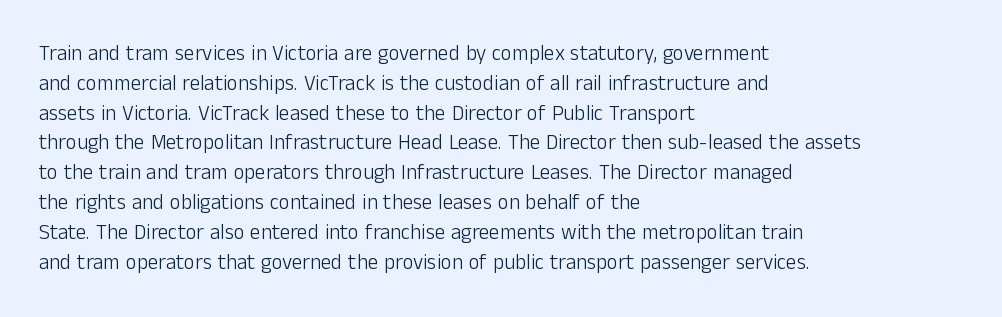
Q: Is the text bold? A: No.
Q: Is the text italic (slanted)? A: No, it is upright.
Q: Is the text underlined? A: No.
Q: How is the paragraph aligned? A: Left-aligned.
Q: Is the spacing between letters normal or unusually wide? A: Normal.
Q: Is the spacing between lines tight, normal or loose? A: Normal.
